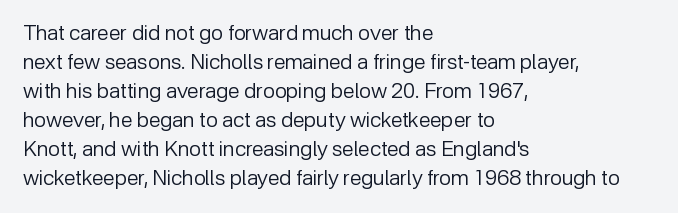
Letters rest on an invisible, unmarked baseline. Heaviness? Minimal to ordinary, like unemphasized prose. The rendering anchors every line to the left-hand side. The line-height multiplier appears to be the usual default.
